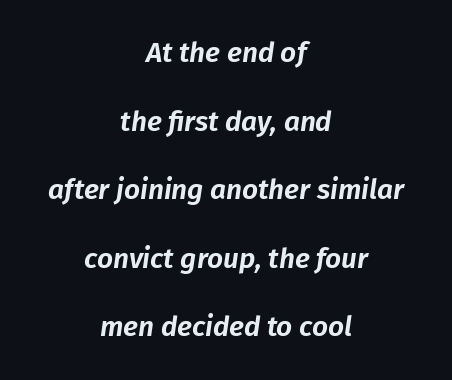
The image shows 28 px text type, italic (leaning right); set centered, loose line spacing (2.45x), normal letter spacing, not underlined; low stroke contrast and a medium x-height.
